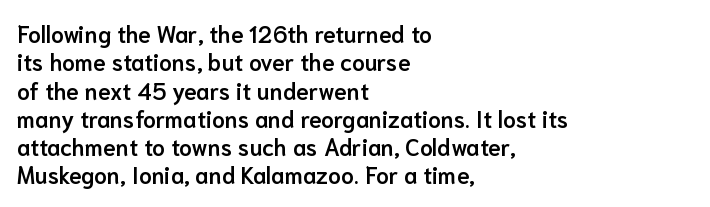
Is the letter spacing exaggerated? No — it looks like the ordinary default. Do the letters lean? They stand straight. Is the type bold? Partly — it's a semibold, heavier than regular but not fully bold. Lines of text with bare space underneath. The text block is weighted toward the left margin, trailing off unevenly rightward.
